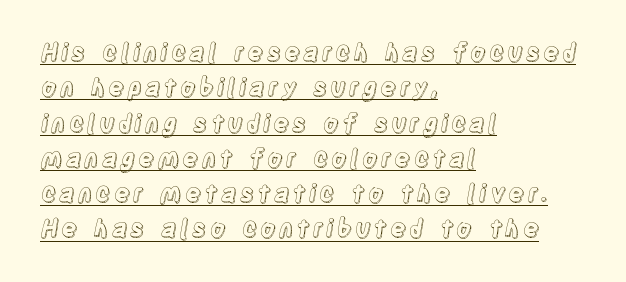
{"underline": "yes", "align": "left", "line_spacing": "normal", "line_spacing_ratio": 1.47, "glyph_px": 24}
